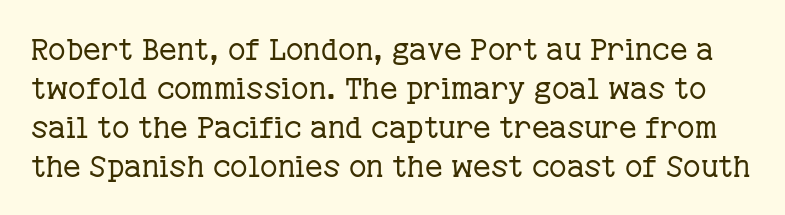
Q: Is the text bold? A: No.
Q: Is the text italic (slanted)? A: No, it is upright.
Q: Is the typeface a serif or a sans-serif typeface? A: Serif.
Q: Is the text underlined? A: No.
Q: Is the spacing between letters normal or unusually wide? A: Normal.
Q: Is the spacing between lines tight, normal or loose? A: Normal.
Q: Width (condensed, normal, or wide)? A: Normal.
Q: Stroke contrast? A: Low.
Q: x-height? A: Medium.
Q: Monospaced? A: No.
